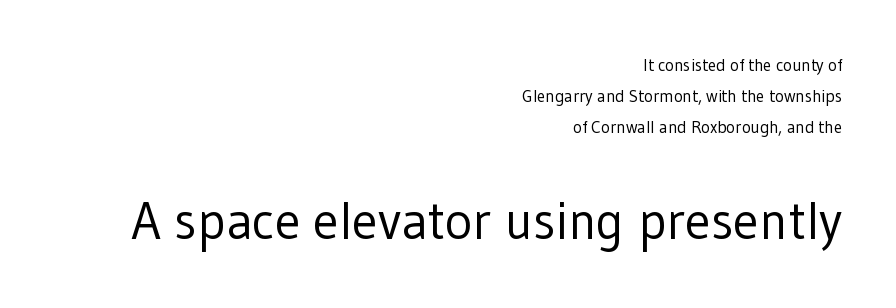
Q: Is the text bold? A: No.
Q: Is the text italic (slanted)? A: No, it is upright.
Q: Is the typeface a serif or a sans-serif typeface? A: Sans-serif.
Q: Is the text underlined? A: No.
Q: How is the paragraph aligned? A: Right-aligned.
Q: Is the spacing between letters normal or unusually wide? A: Normal.
Q: Which block of text is set in a larger size, the first (top) or the second (bottom)? A: The second (bottom) one.
Q: Width (condensed, normal, or wide)? A: Normal.
Q: Stroke contrast? A: Low.
Q: x-height? A: Medium.
Q: Monospaced? A: No.
